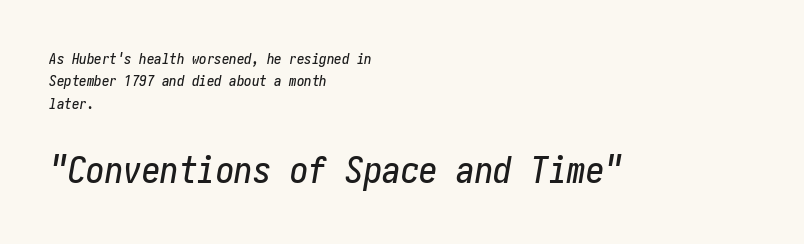
The image shows 37 px condensed type, italic (leaning right); set left-aligned, normal line spacing (1.5x), normal letter spacing, not underlined; the second (bottom) block is 2.47x larger; low stroke contrast and a medium x-height.
